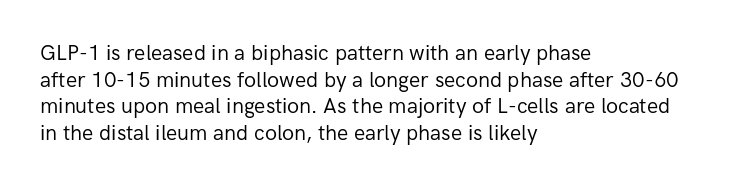
Q: Is the text bold? A: No.
Q: Is the text italic (slanted)? A: No, it is upright.
Q: Is the text underlined? A: No.
Q: How is the paragraph aligned? A: Left-aligned.
Q: Is the spacing between letters normal or unusually wide? A: Normal.
Q: Is the spacing between lines tight, normal or loose? A: Normal.
